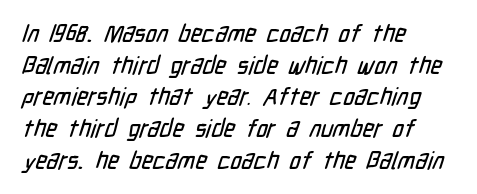
The image shows 24 px text type; set left-aligned, normal line spacing (1.32x), normal letter spacing, not underlined.
